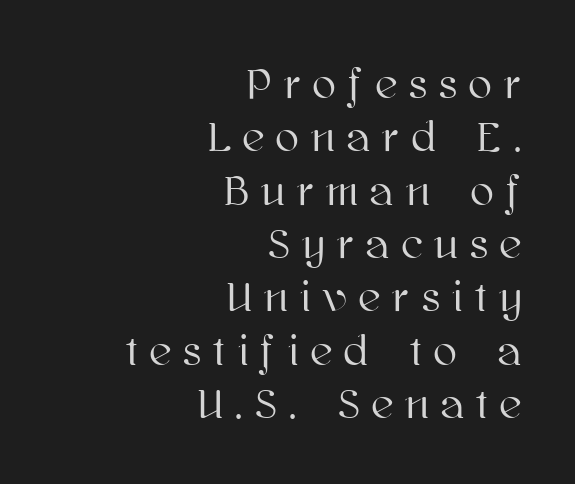
{"italic": "no", "width": "normal", "stroke_contrast": "high", "x_height": "medium", "monospaced": "no", "underline": "no", "align": "right", "line_spacing_ratio": 1.24, "letter_spacing": "wide", "letter_spacing_em": 0.29, "glyph_px": 43}
